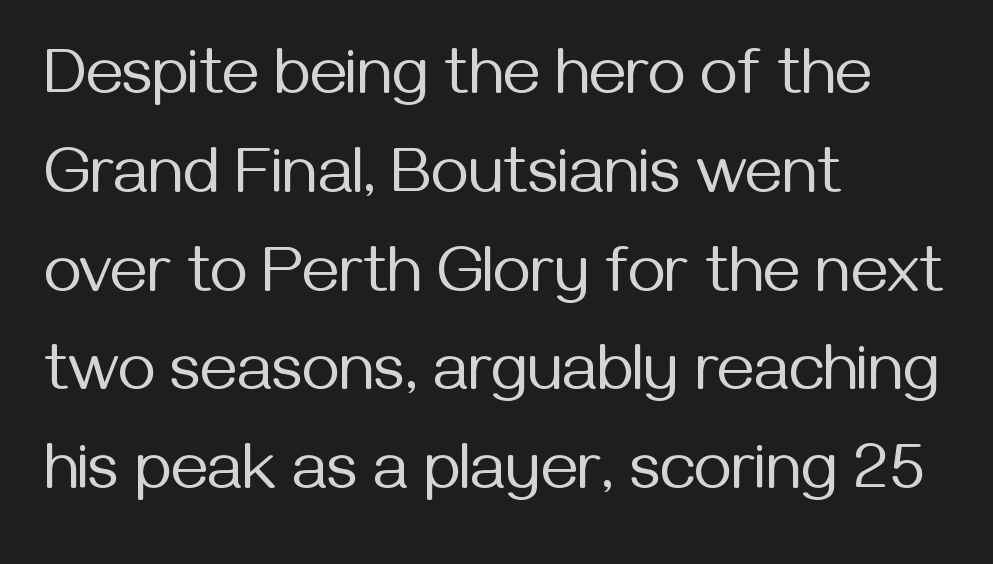
{"serif": "no", "italic": "no", "bold": "no", "weight": "regular", "width": "normal", "stroke_contrast": "medium", "x_height": "medium", "monospaced": "no", "underline": "no", "align": "left", "line_spacing": "normal", "line_spacing_ratio": 1.52, "letter_spacing": "normal", "letter_spacing_em": 0.0, "glyph_px": 65}
